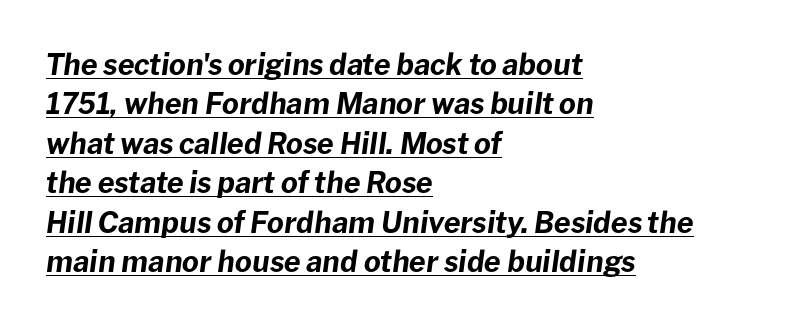
Q: Is the text bold? A: Yes.
Q: Is the text italic (slanted)? A: Yes, it leans right by about 8 degrees.
Q: Is the text underlined? A: Yes.
Q: How is the paragraph aligned? A: Left-aligned.
Q: Is the spacing between letters normal or unusually wide? A: Normal.
Q: Is the spacing between lines tight, normal or loose? A: Normal.
Q: Width (condensed, normal, or wide)? A: Normal.
Q: Stroke contrast? A: Low.
Q: x-height? A: Medium.
Q: Monospaced? A: No.
